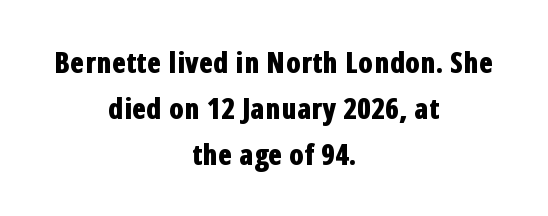
The typesetting leans heavy: a genuine bold. Nope, no serifs anywhere on these letters. Ascenders rise straight up at ninety degrees. Standard letterfit; no display-style spreading of the glyphs.
